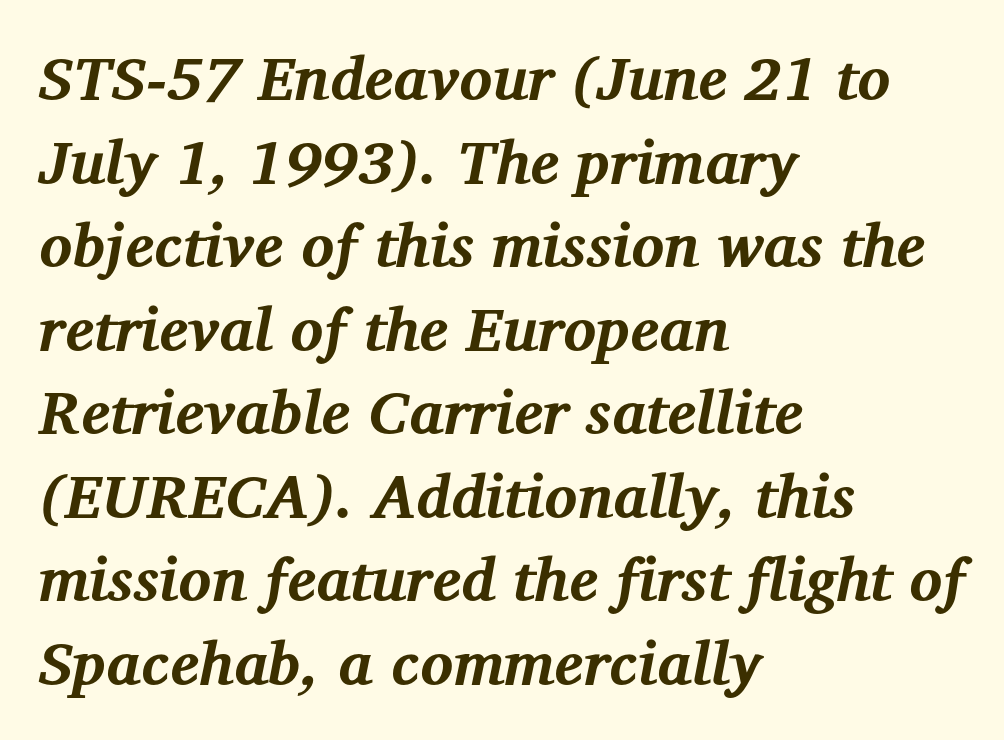
The image shows 61 px bold serif type, italic (leaning right); set left-aligned, normal line spacing (1.37x), normal letter spacing, not underlined; medium stroke contrast and a medium x-height.
